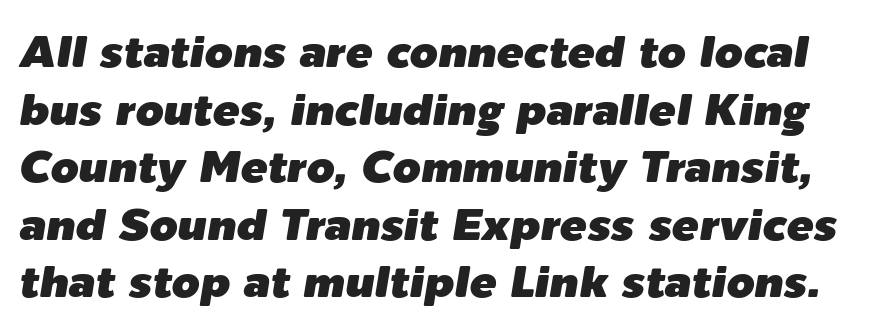
{"italic": "yes", "lean": "right", "slant_degrees": 9, "width": "normal", "stroke_contrast": "low", "x_height": "medium", "monospaced": "no", "underline": "no", "line_spacing": "normal", "line_spacing_ratio": 1.28, "letter_spacing": "normal", "letter_spacing_em": 0.0, "glyph_px": 45}
